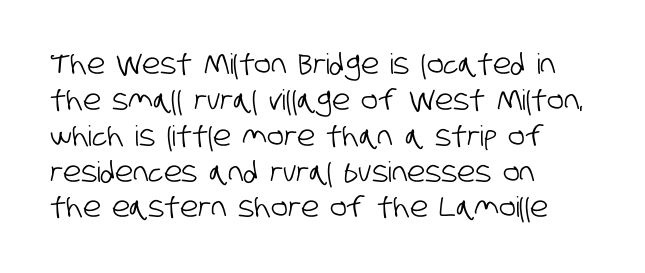
Q: Is the typeface a serif or a sans-serif typeface? A: Sans-serif.
Q: Is the text underlined? A: No.
Q: How is the paragraph aligned? A: Left-aligned.
Q: Is the spacing between letters normal or unusually wide? A: Normal.
Q: Is the spacing between lines tight, normal or loose? A: Normal.
Q: Width (condensed, normal, or wide)? A: Condensed.
Q: Stroke contrast? A: Low.
Q: x-height? A: Large.
Q: Monospaced? A: No.
